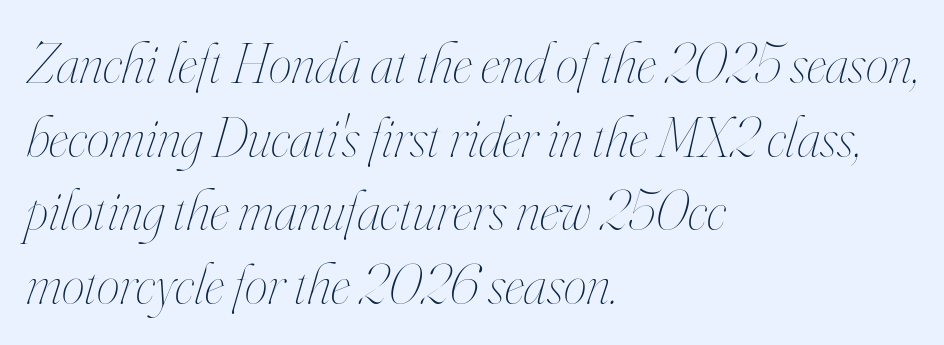
Bare-footed words on every line. Italic: yes, the glyphs are oblique. Heft: none added — not bold. The passage is arranged the way most books set body copy — flush left. This sample has the flowing, uneven cadence of proportional lettering.
